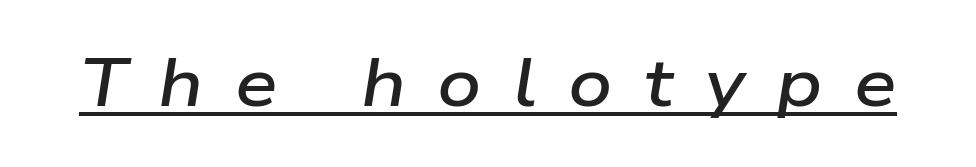
{"italic": "yes", "lean": "right", "slant_degrees": 9, "bold": "semi", "weight": "semibold", "width": "wide", "stroke_contrast": "low", "x_height": "medium", "monospaced": "no", "underline": "yes", "letter_spacing": "wide", "letter_spacing_em": 0.46, "glyph_px": 68}
